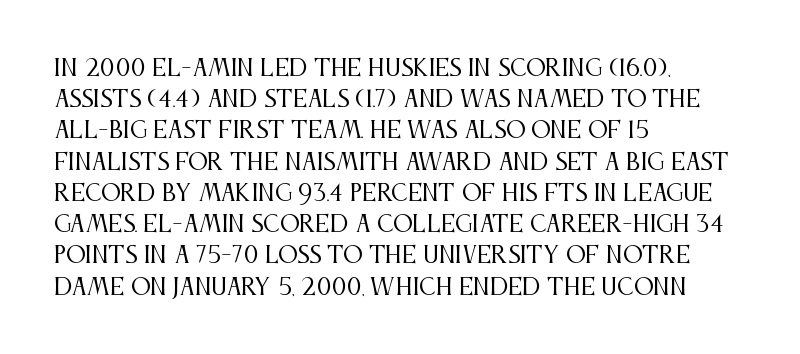
Q: Is the text bold? A: No.
Q: Is the text italic (slanted)? A: No, it is upright.
Q: Is the text underlined? A: No.
Q: How is the paragraph aligned? A: Left-aligned.
Q: Is the spacing between letters normal or unusually wide? A: Normal.
Q: Is the spacing between lines tight, normal or loose? A: Normal.
